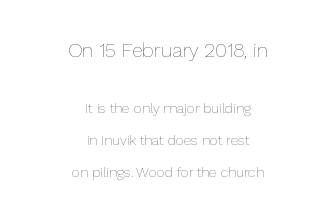
{"italic": "no", "bold": "no", "underline": "no", "align": "center", "line_spacing": "loose", "line_spacing_ratio": 2.27, "letter_spacing": "normal", "letter_spacing_em": 0.0, "larger_block": "first", "size_ratio": 1.43, "glyph_px": 20}
